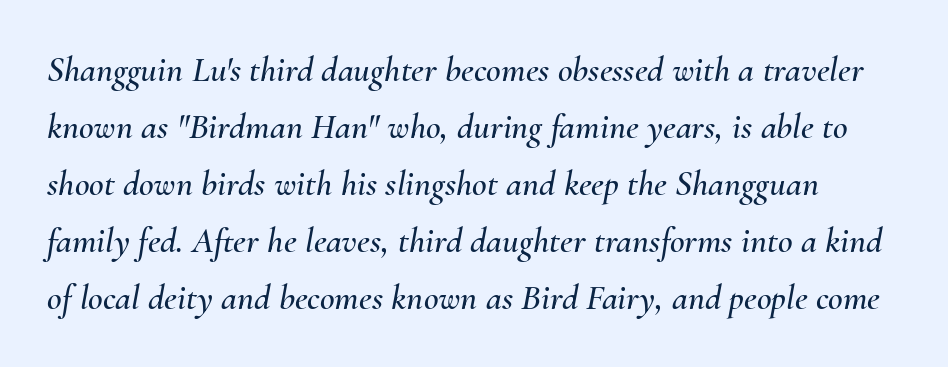
{"italic": "yes", "lean": "right", "slant_degrees": 10, "width": "normal", "stroke_contrast": "medium", "x_height": "small", "monospaced": "no", "underline": "no", "line_spacing": "normal", "line_spacing_ratio": 1.58, "letter_spacing": "normal", "letter_spacing_em": 0.0, "glyph_px": 36}
